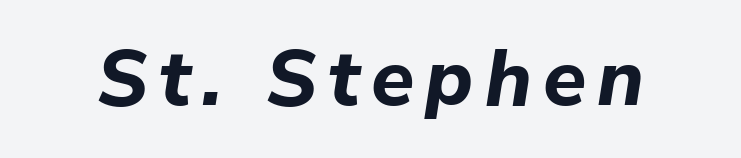
The image shows 79 px bold type, italic (leaning right); set not underlined; low stroke contrast and a medium x-height.
